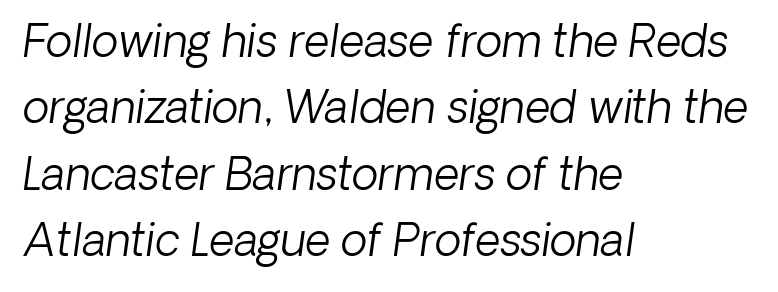
Teacher's note: observe the even left margin — that is flush-left alignment. Inter-character spacing is left at the font's built-in metrics. You could not count columns in this text — the font is proportionally spaced. The letters are slanted; this is an italic face.
